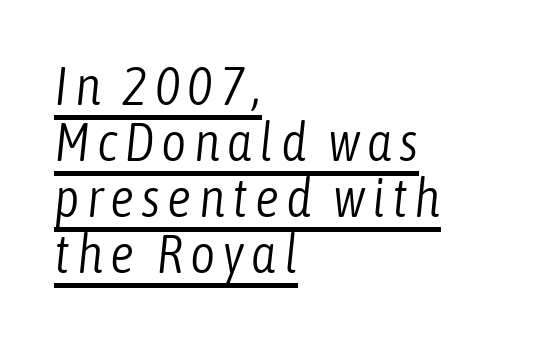
A typographer would call this underscored text. This sample uses an oblique cut, with every glyph tilted off the vertical. This block would grow much taller if given ordinary leading; it's compressed now. You could not count columns in this text — the font is proportionally spaced.
